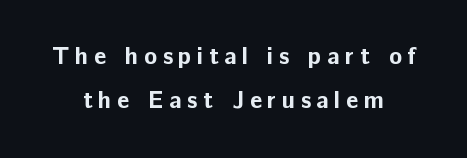
The image shows 24 px bold type, upright; set centered, line spacing 1.84x, unusually wide letter spacing (+0.23 em), not underlined.
